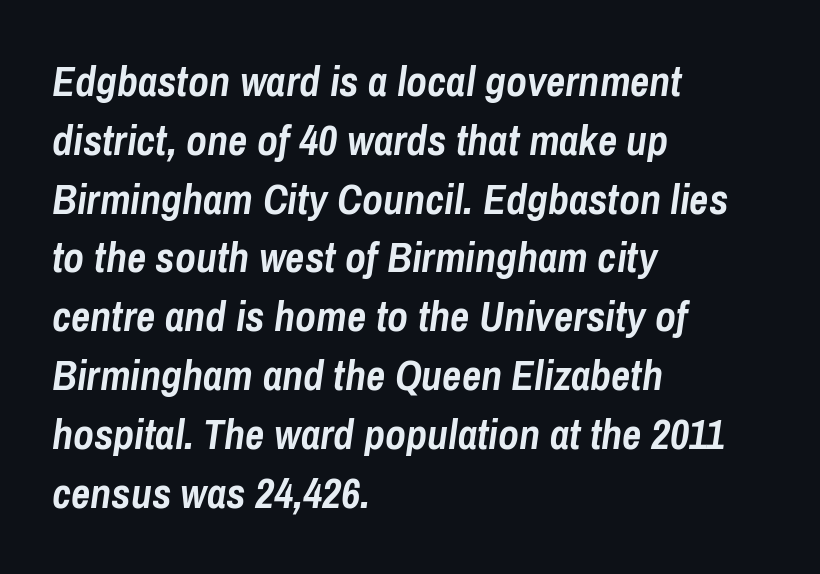
Alignment: flush left. Compared with an ordinary text face, these strokes are far heavier — a full bold. Descenders are the only things crossing below the line. Style check: oblique. The leading is moderate, giving the passage an even texture. Observe the ordinary spacing: letters are neighbours, not strangers.
